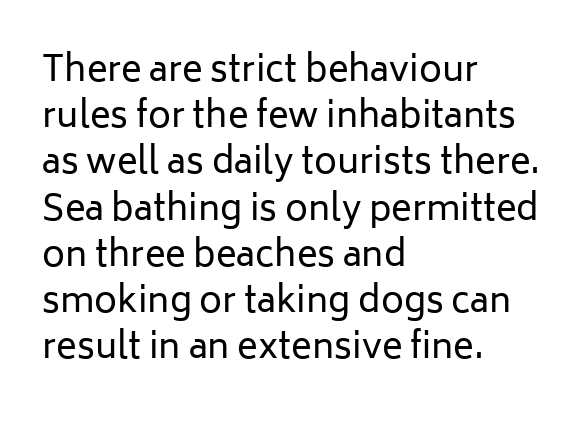
Q: Is the text bold? A: No.
Q: Is the text italic (slanted)? A: No, it is upright.
Q: Is the typeface a serif or a sans-serif typeface? A: Sans-serif.
Q: Is the text underlined? A: No.
Q: How is the paragraph aligned? A: Left-aligned.
Q: Is the spacing between letters normal or unusually wide? A: Normal.
Q: Is the spacing between lines tight, normal or loose? A: Normal.
Q: Width (condensed, normal, or wide)? A: Normal.
Q: Stroke contrast? A: Low.
Q: x-height? A: Medium.
Q: Monospaced? A: No.
